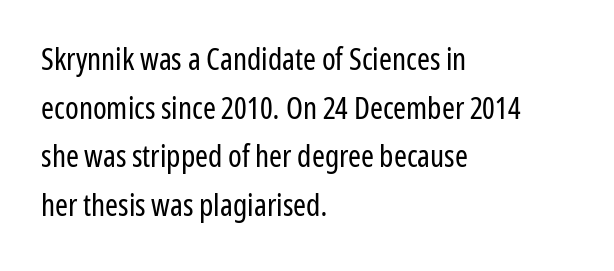
Q: Is the text bold? A: No.
Q: Is the text italic (slanted)? A: No, it is upright.
Q: Is the typeface a serif or a sans-serif typeface? A: Sans-serif.
Q: Is the text underlined? A: No.
Q: How is the paragraph aligned? A: Left-aligned.
Q: Is the spacing between letters normal or unusually wide? A: Normal.
Q: Is the spacing between lines tight, normal or loose? A: Normal.
Q: Width (condensed, normal, or wide)? A: Condensed.
Q: Stroke contrast? A: Low.
Q: x-height? A: Medium.
Q: Monospaced? A: No.
